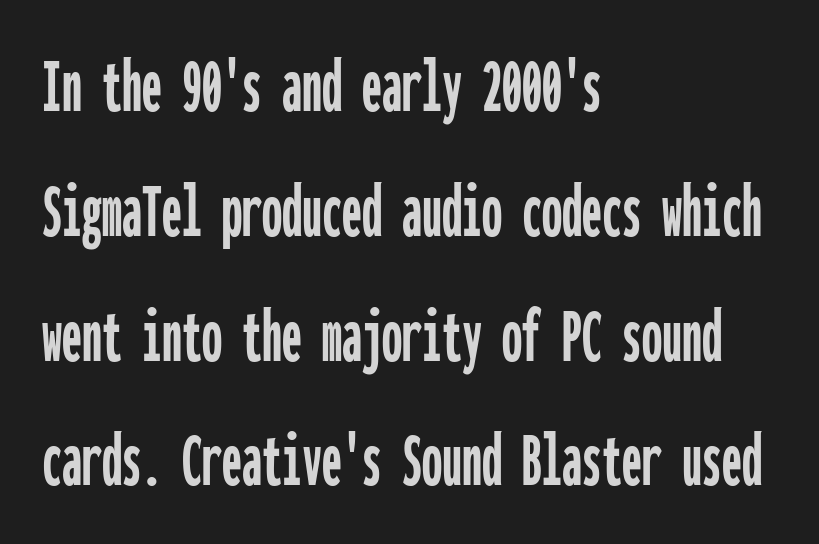
The image shows 80 px condensed sans-serif type, upright, monospaced; set left-aligned, normal line spacing (1.56x), normal letter spacing, not underlined; low stroke contrast and a medium x-height.
